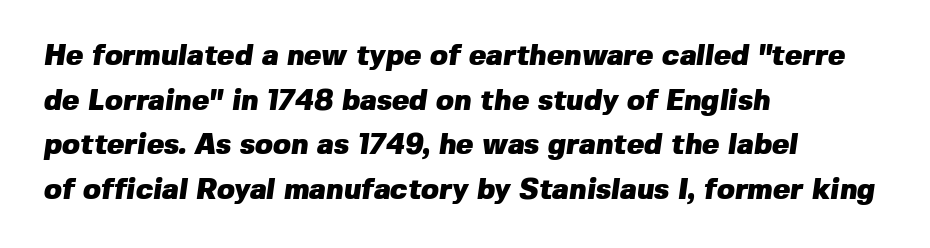
Interline gaps are of average width in this sample. Thick stems and heavy bowls — unmistakably bold. Is the letter spacing exaggerated? No — it looks like the ordinary default. Note the varied advance widths — an 'i' is clearly narrower than an 'm'. A bare baseline throughout the passage. The paragraph shown leans on its left margin.
